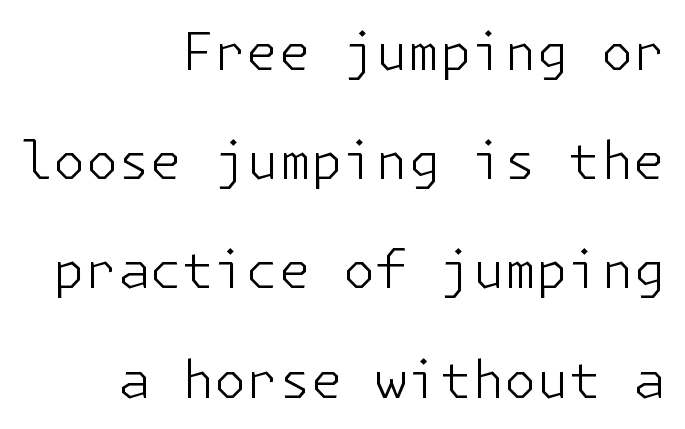
Q: Is the text bold? A: No.
Q: Is the text italic (slanted)? A: No, it is upright.
Q: Is the typeface a serif or a sans-serif typeface? A: Sans-serif.
Q: Is the text underlined? A: No.
Q: How is the paragraph aligned? A: Right-aligned.
Q: Is the spacing between letters normal or unusually wide? A: Normal.
Q: Is the spacing between lines tight, normal or loose? A: Loose.
Q: Width (condensed, normal, or wide)? A: Normal.
Q: Stroke contrast? A: Low.
Q: x-height? A: Medium.
